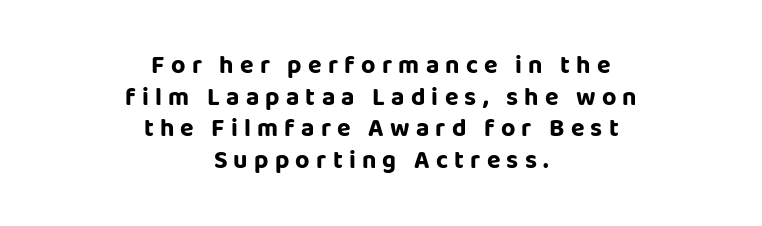
The image shows 25 px text type, upright; set centered, normal line spacing (1.27x), unusually wide letter spacing (+0.25 em), not underlined.
